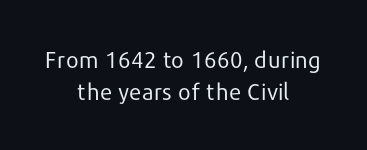
The characters are drawn with everyday or finer stroke widths. Has an underline been added? It has not. A student would call this center alignment; a typographer would say set centered. It's the straight-up-and-down kind of type. Between one letter and the next there's only the usual sliver of space.
